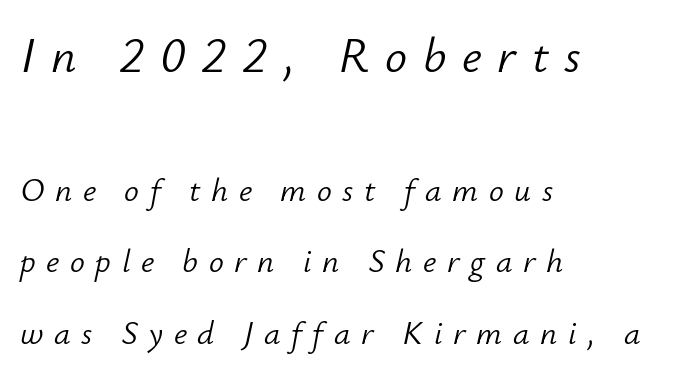
Vertical spacing — loose. Here the glyphs are tracked loosely, breaking word shapes into spaced letters. Italic? Definitely — the glyphs are oblique. Each letter keeps its own natural width here, so spacing adapts to shape. Where is the straight margin? On the left. The block sitting higher on the canvas is the one with enlarged characters.
